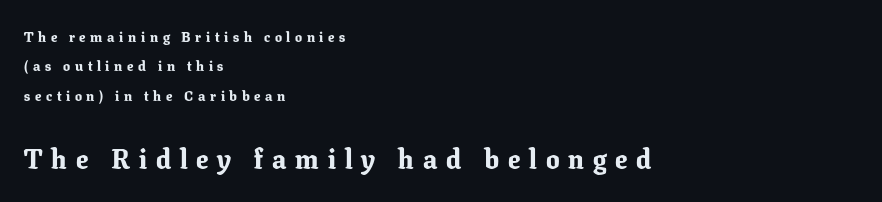
Q: Is the text bold? A: Yes.
Q: Is the text italic (slanted)? A: No, it is upright.
Q: Is the text underlined? A: No.
Q: How is the paragraph aligned? A: Left-aligned.
Q: Is the spacing between letters normal or unusually wide? A: Unusually wide.
Q: Is the spacing between lines tight, normal or loose? A: Loose.
Q: Which block of text is set in a larger size, the first (top) or the second (bottom)? A: The second (bottom) one.
